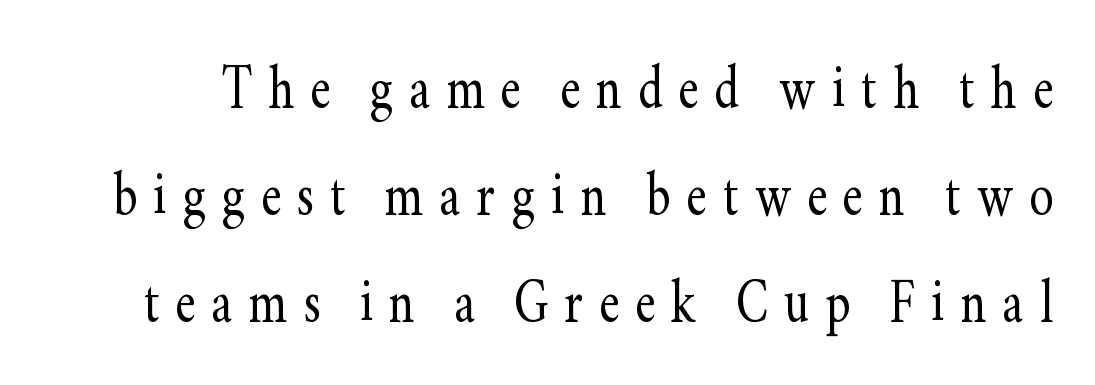
{"serif": "yes", "italic": "no", "bold": "no", "weight": "light", "width": "condensed", "stroke_contrast": "low", "x_height": "small", "monospaced": "no", "underline": "no", "line_spacing": "normal", "line_spacing_ratio": 1.51, "letter_spacing": "wide", "letter_spacing_em": 0.23, "glyph_px": 71}
